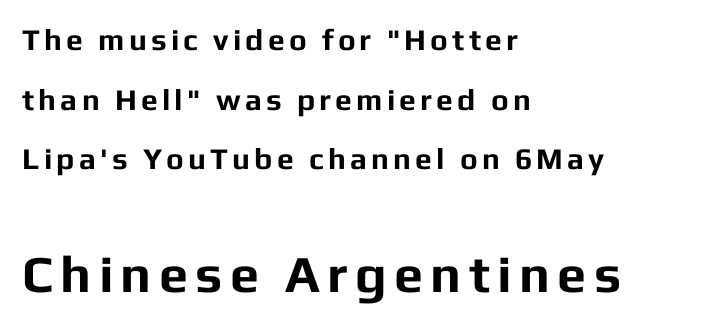
The block sitting lower on the canvas is the one with enlarged characters. The font's upright variant was chosen for this text. A bare baseline throughout the passage. Do the characters align in a grid? No, the font is proportional.
